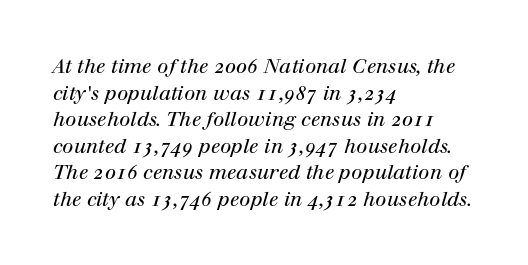
{"italic": "yes", "lean": "right", "slant_degrees": 12, "bold": "no", "underline": "no", "align": "left", "line_spacing": "normal", "line_spacing_ratio": 1.33, "letter_spacing": "normal", "letter_spacing_em": 0.0, "glyph_px": 20}
